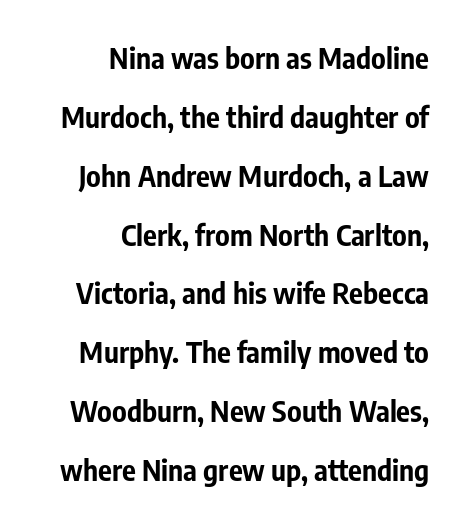
{"serif": "no", "italic": "no", "bold": "yes", "weight": "bold", "width": "condensed", "stroke_contrast": "low", "x_height": "medium", "monospaced": "no", "underline": "no", "align": "right", "line_spacing": "loose", "line_spacing_ratio": 2.03, "letter_spacing": "normal", "letter_spacing_em": 0.0, "glyph_px": 29}
